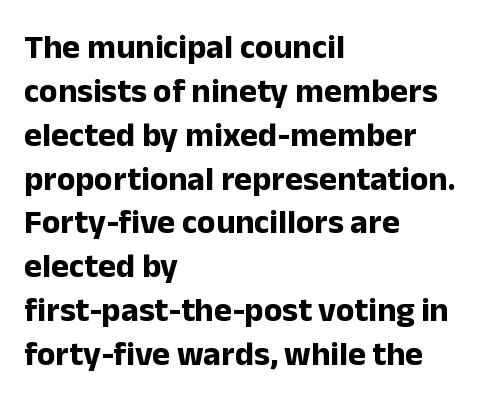
The lettering holds an erect, upright posture throughout. Typesetter's note: full bold, strokes at maximum text heaviness. A student would call this left alignment; a typographer would say flush left, rag right. Do the characters align in a grid? No, the font is proportional. Students, observe: this is what conventionally led text looks like.
